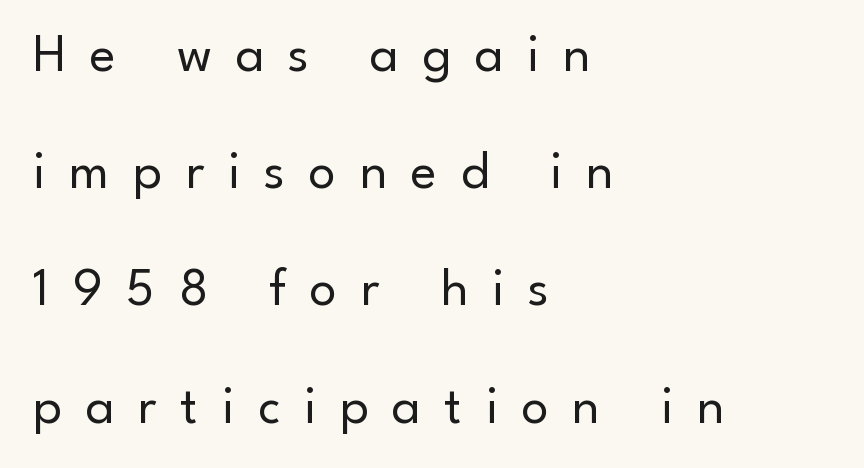
{"serif": "no", "italic": "no", "bold": "no", "weight": "regular", "width": "normal", "stroke_contrast": "low", "x_height": "small", "monospaced": "no", "underline": "no", "align": "left", "line_spacing": "loose", "line_spacing_ratio": 2.17, "letter_spacing": "wide", "letter_spacing_em": 0.44, "glyph_px": 54}
